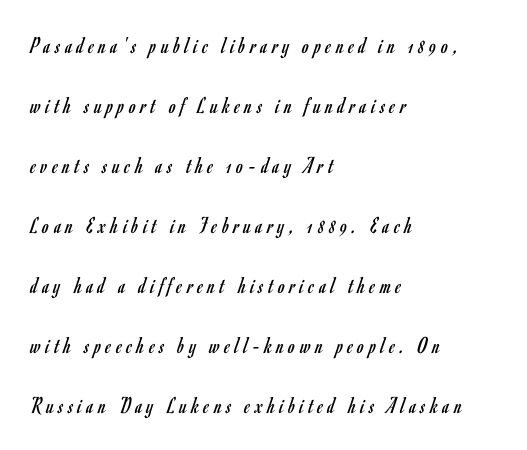
Line beginnings align vertically; line endings do not. Each word looks stretched out because of the extra space between its letters. The string is rendered with underlining switched off. The weight would be labelled regular, book, light, or lighter still.
